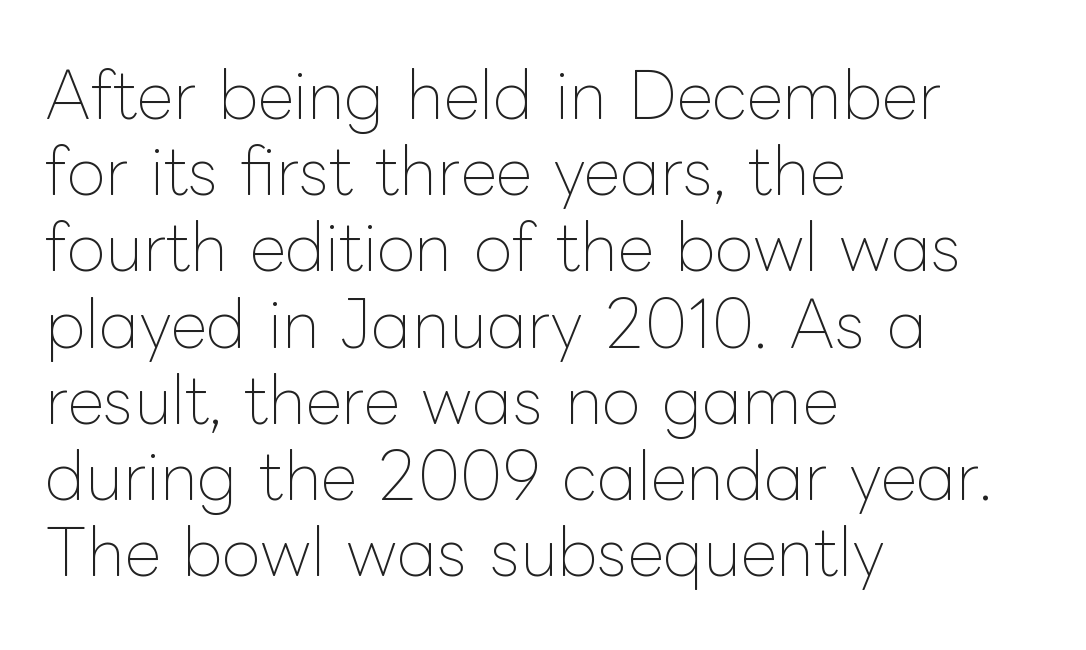
{"italic": "no", "bold": "no", "weight": "thin", "width": "normal", "stroke_contrast": "low", "x_height": "medium", "monospaced": "no", "underline": "no", "align": "left", "line_spacing_ratio": 1.21, "letter_spacing": "normal", "letter_spacing_em": 0.0, "glyph_px": 63}
